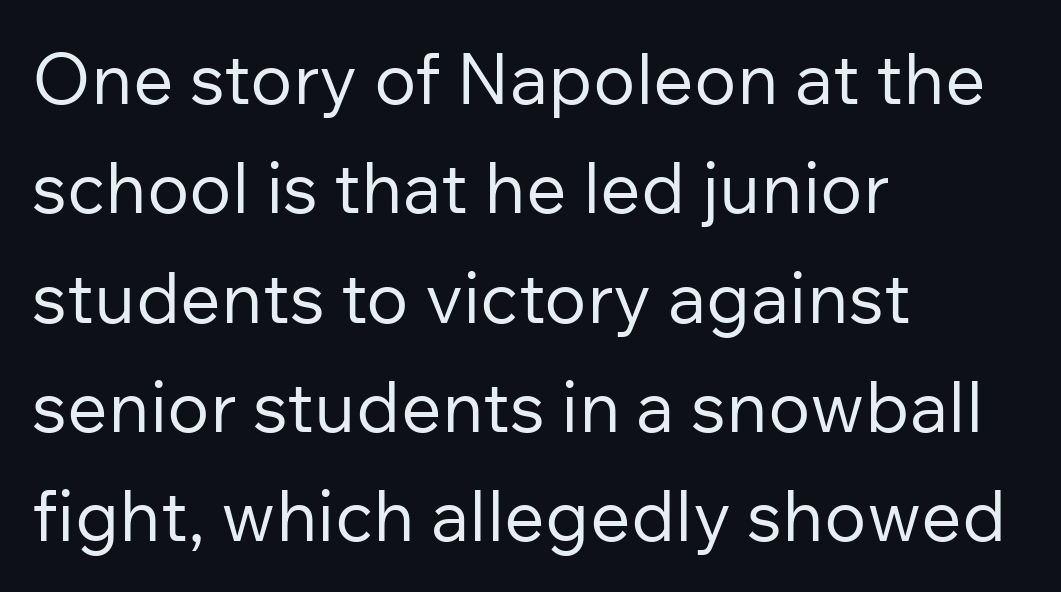
The image shows 71 px regular-weight sans-serif type, upright; set left-aligned, normal line spacing (1.54x), normal letter spacing, not underlined; low stroke contrast and a medium x-height.
